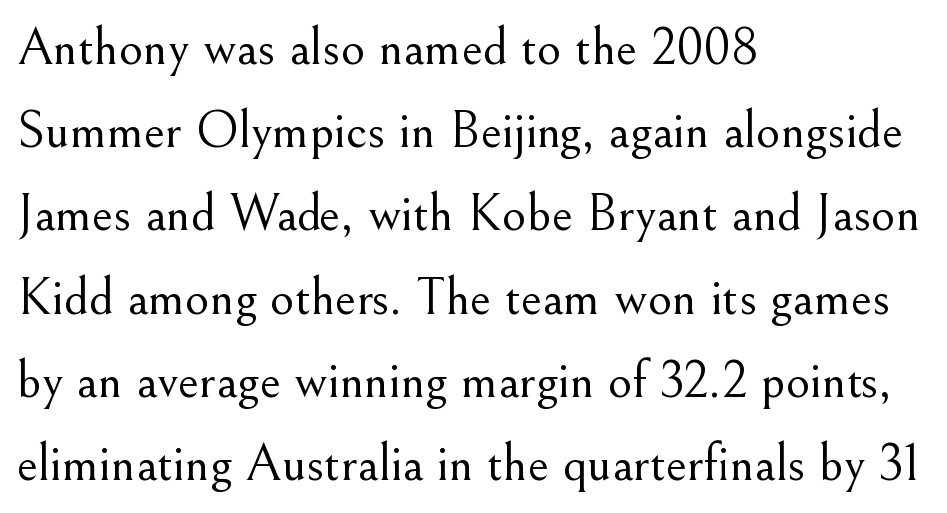
Q: Is the text bold? A: No.
Q: Is the text italic (slanted)? A: No, it is upright.
Q: Is the typeface a serif or a sans-serif typeface? A: Serif.
Q: Is the text underlined? A: No.
Q: How is the paragraph aligned? A: Left-aligned.
Q: Is the spacing between letters normal or unusually wide? A: Normal.
Q: Is the spacing between lines tight, normal or loose? A: Normal.
Q: Width (condensed, normal, or wide)? A: Normal.
Q: Stroke contrast? A: Medium.
Q: x-height? A: Small.
Q: Monospaced? A: No.
